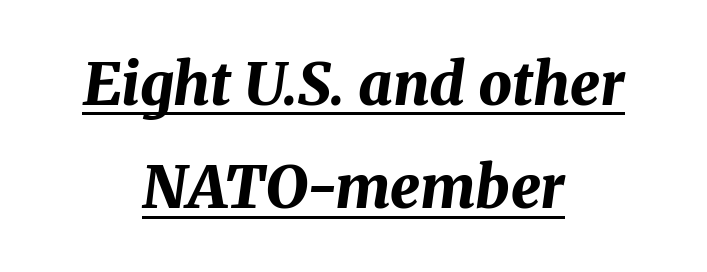
These lines keep a tight, regular rhythm from letter to letter. The rendered words wear a rule along their underside. A centered setting, common on invitations and titles, is used for this passage. In terms of posture, this sample is oblique.
